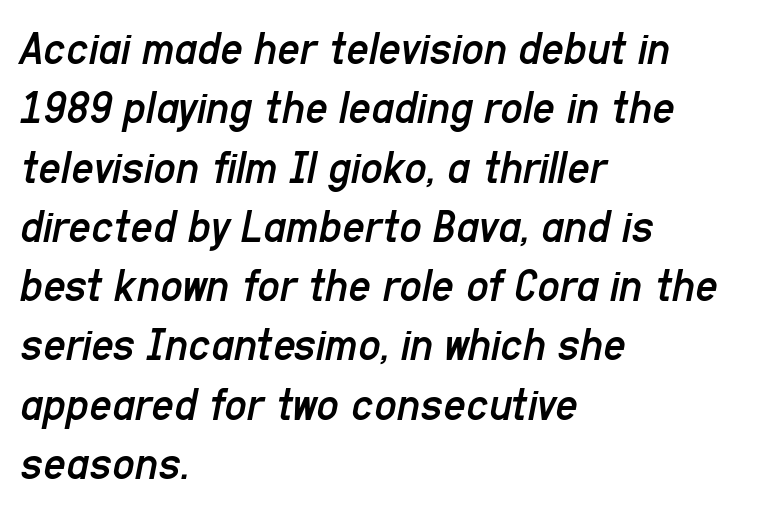
The image shows 49 px regular-weight, condensed type, italic (leaning right); set left-aligned, line spacing 1.21x, normal letter spacing, not underlined; low stroke contrast and a medium x-height.
